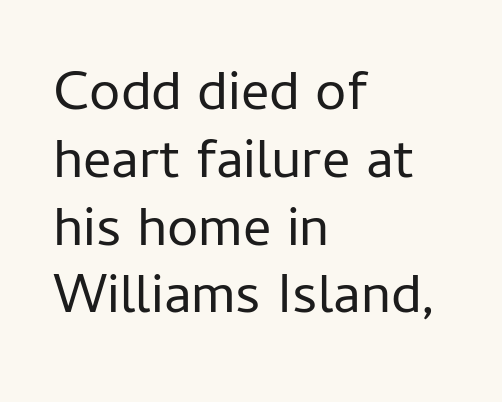
Q: Is the text bold? A: No.
Q: Is the text italic (slanted)? A: No, it is upright.
Q: Is the typeface a serif or a sans-serif typeface? A: Sans-serif.
Q: Is the text underlined? A: No.
Q: How is the paragraph aligned? A: Left-aligned.
Q: Is the spacing between letters normal or unusually wide? A: Normal.
Q: Width (condensed, normal, or wide)? A: Normal.
Q: Stroke contrast? A: Low.
Q: x-height? A: Medium.
Q: Monospaced? A: No.
